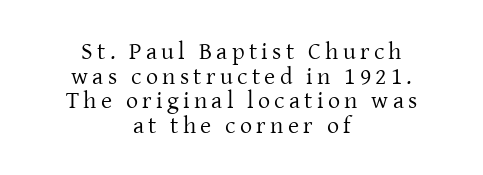
The image shows 24 px text type, upright; set centered, tight line spacing (1.03x), not underlined.
